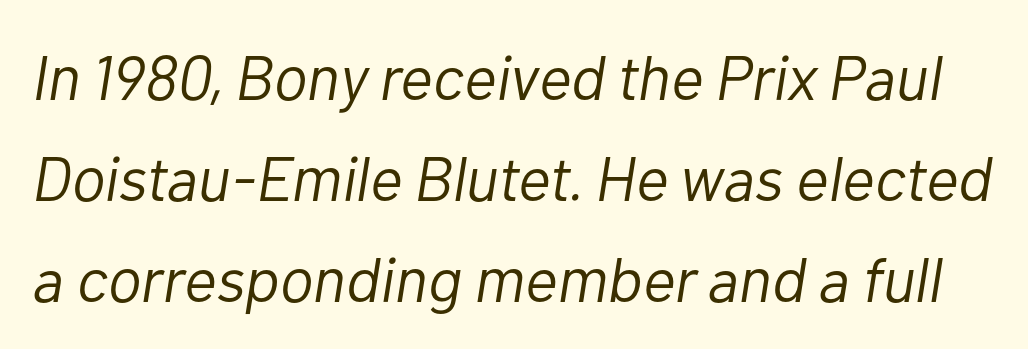
The image shows 63 px light type, italic (leaning right); set normal line spacing (1.6x), normal letter spacing, not underlined; low stroke contrast and a medium x-height.
